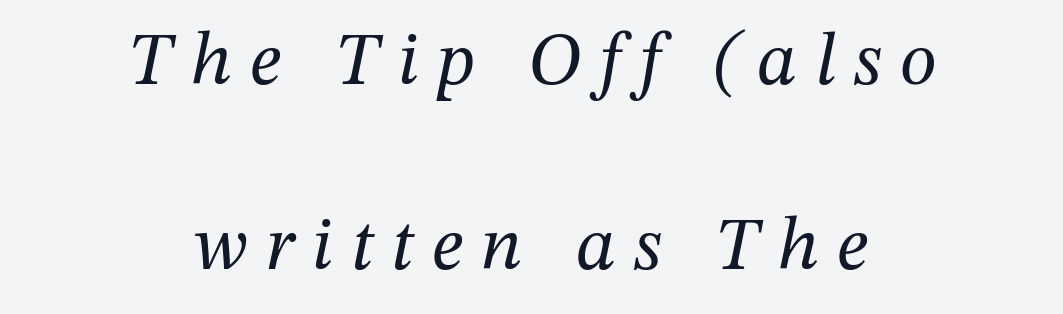
Q: Is the text bold? A: No.
Q: Is the text italic (slanted)? A: Yes, it leans right by about 12 degrees.
Q: Is the typeface a serif or a sans-serif typeface? A: Serif.
Q: Is the text underlined? A: No.
Q: How is the paragraph aligned? A: Centered.
Q: Is the spacing between letters normal or unusually wide? A: Unusually wide.
Q: Is the spacing between lines tight, normal or loose? A: Loose.
Q: Width (condensed, normal, or wide)? A: Normal.
Q: Stroke contrast? A: Medium.
Q: x-height? A: Medium.
Q: Monospaced? A: No.
